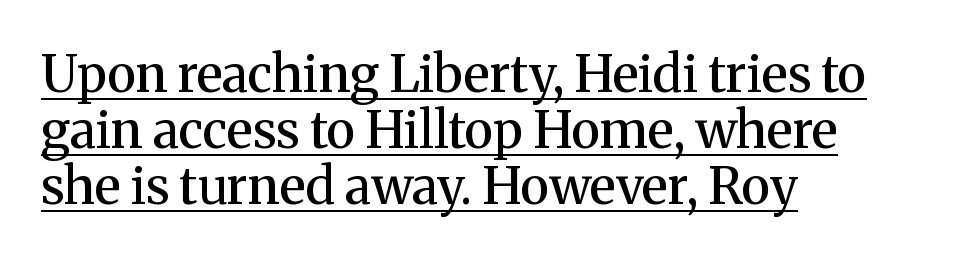
Q: Is the text bold? A: Semi-bold.
Q: Is the text italic (slanted)? A: No, it is upright.
Q: Is the typeface a serif or a sans-serif typeface? A: Serif.
Q: Is the text underlined? A: Yes.
Q: How is the paragraph aligned? A: Left-aligned.
Q: Is the spacing between letters normal or unusually wide? A: Normal.
Q: Is the spacing between lines tight, normal or loose? A: Tight.
Q: Width (condensed, normal, or wide)? A: Normal.
Q: Stroke contrast? A: Medium.
Q: x-height? A: Medium.
Q: Monospaced? A: No.
